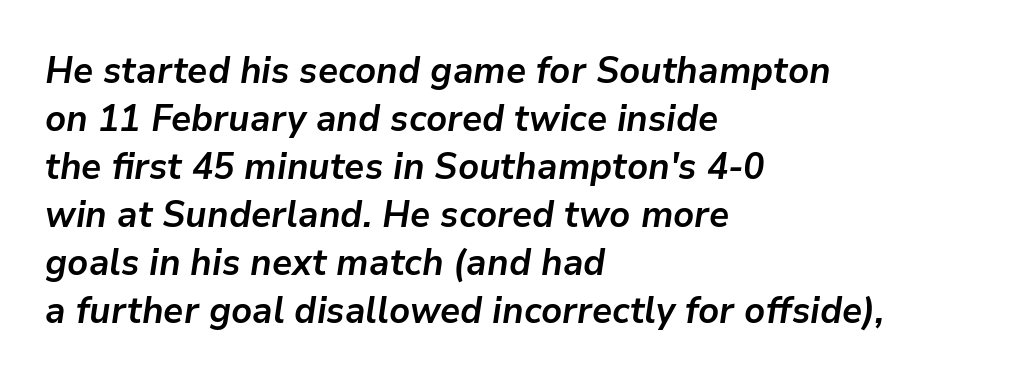
{"italic": "yes", "lean": "right", "slant_degrees": 9, "bold": "yes", "weight": "semibold", "width": "normal", "stroke_contrast": "low", "x_height": "medium", "monospaced": "no", "underline": "no", "align": "left", "line_spacing": "normal", "line_spacing_ratio": 1.3, "letter_spacing": "normal", "letter_spacing_em": 0.0, "glyph_px": 37}
